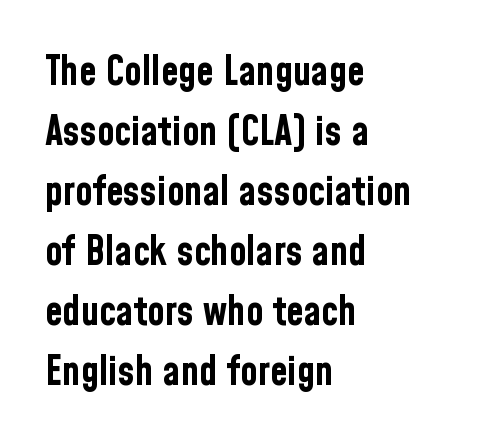
Unlike italic type, these characters show no tilt at all. The leading is moderate, giving the passage an even texture. The letters carry no serifs — their stems end cleanly without finishing strokes. Casual observation: everything's shoved over to the left.
